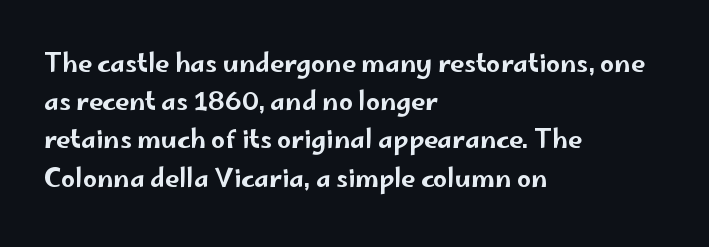
The image shows 25 px text type, upright; set left-aligned, normal line spacing (1.53x), normal letter spacing, not underlined.
